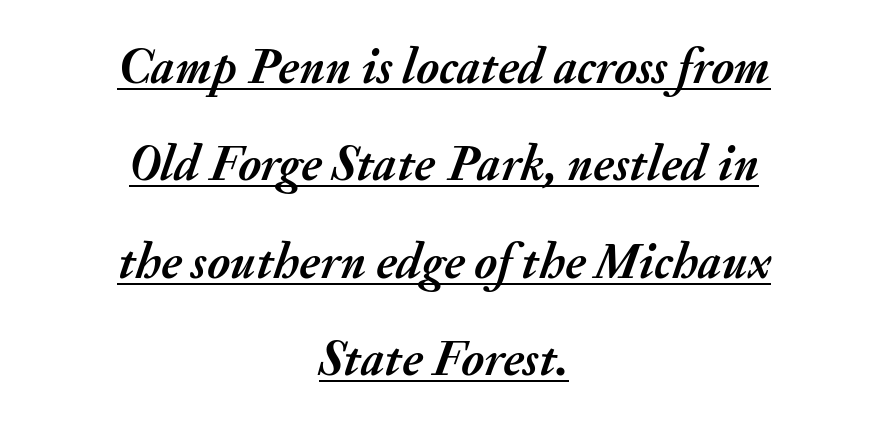
Q: Is the text bold? A: Yes.
Q: Is the text italic (slanted)? A: Yes, it leans right by about 20 degrees.
Q: Is the text underlined? A: Yes.
Q: How is the paragraph aligned? A: Centered.
Q: Is the spacing between letters normal or unusually wide? A: Normal.
Q: Is the spacing between lines tight, normal or loose? A: Loose.
Q: Width (condensed, normal, or wide)? A: Normal.
Q: Stroke contrast? A: Medium.
Q: x-height? A: Small.
Q: Monospaced? A: No.
